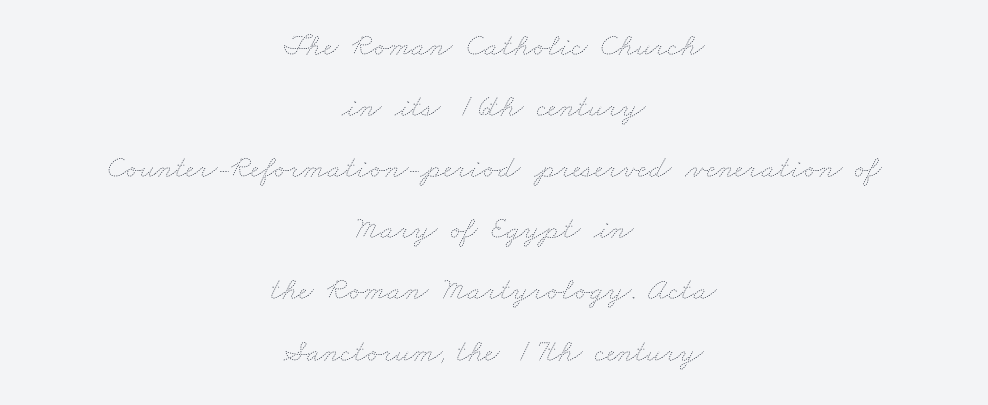
The image shows 32 px thin, wide type; set centered, loose line spacing (1.91x), normal letter spacing, not underlined; low stroke contrast and a small x-height.
